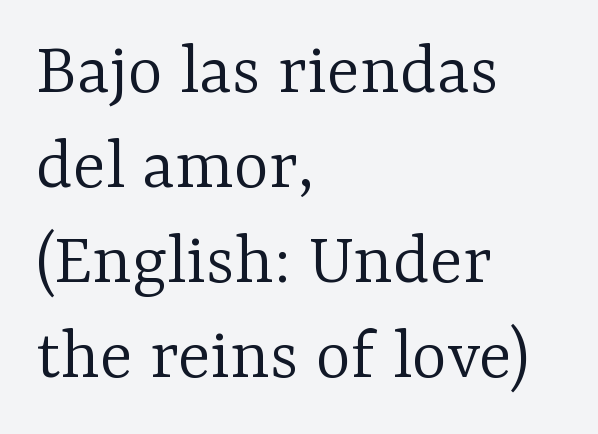
Q: Is the text bold? A: No.
Q: Is the text italic (slanted)? A: No, it is upright.
Q: Is the typeface a serif or a sans-serif typeface? A: Serif.
Q: Is the text underlined? A: No.
Q: How is the paragraph aligned? A: Left-aligned.
Q: Is the spacing between letters normal or unusually wide? A: Normal.
Q: Is the spacing between lines tight, normal or loose? A: Normal.
Q: Width (condensed, normal, or wide)? A: Normal.
Q: Stroke contrast? A: Low.
Q: x-height? A: Medium.
Q: Monospaced? A: No.
